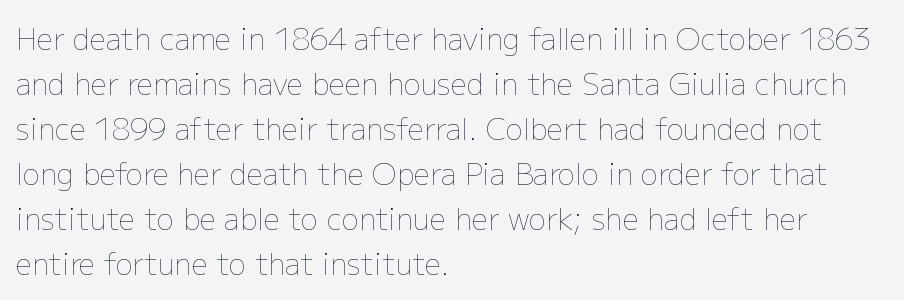
Upright lettering throughout. Weight: in the light-to-regular range. The strip under each line holds only bare page. Every row of glyphs begins at an identical x-position on the left. The passage shown is typed in a proportional face where columns would drift.
